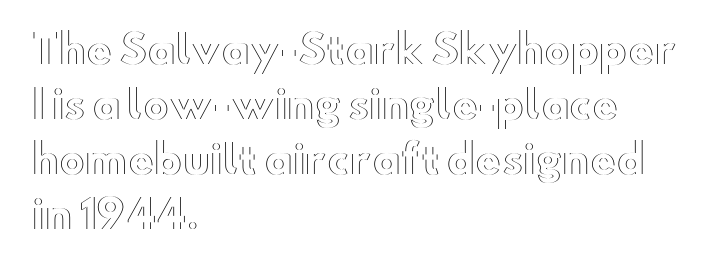
Q: Is the text italic (slanted)? A: No, it is upright.
Q: Is the text underlined? A: No.
Q: How is the paragraph aligned? A: Left-aligned.
Q: Is the spacing between letters normal or unusually wide? A: Normal.
Q: Is the spacing between lines tight, normal or loose? A: Normal.
Q: Width (condensed, normal, or wide)? A: Wide.
Q: x-height? A: Small.
Q: Monospaced? A: No.
